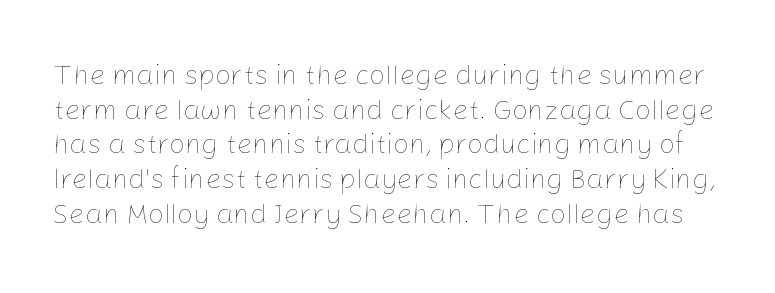
The image shows 28 px thin type, upright; set line spacing 1.24x, normal letter spacing, not underlined; low stroke contrast and a medium x-height.
